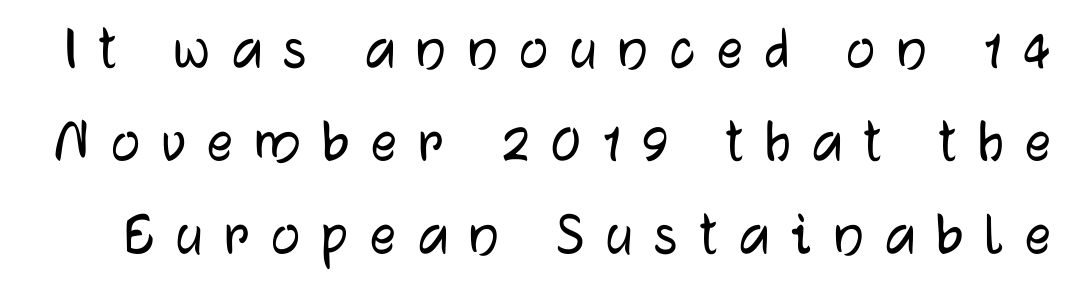
Does the lettering tilt? It doesn't — this is upright. This rendering features lettering with no underline. Successive baselines arrive at the customary interval. The tracking jumps out immediately: characters are airy and widely separated. Do the characters align in a grid? No, the font is proportional.
